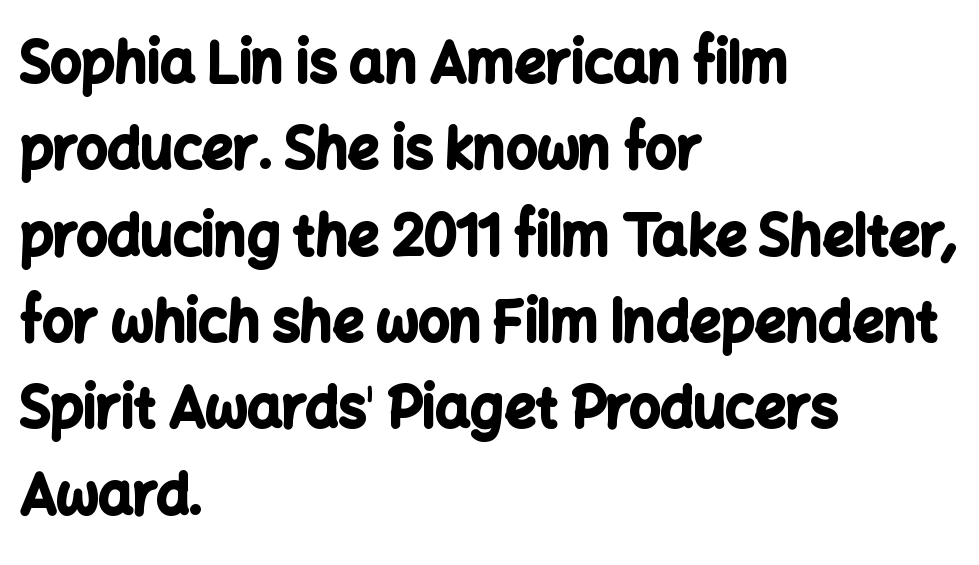
{"serif": "no", "italic": "no", "bold": "yes", "weight": "bold", "width": "normal", "stroke_contrast": "low", "x_height": "medium", "monospaced": "no", "underline": "no", "align": "left", "line_spacing": "normal", "line_spacing_ratio": 1.57, "letter_spacing": "normal", "letter_spacing_em": 0.0, "glyph_px": 55}
